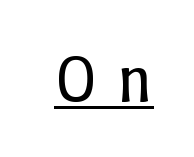
{"italic": "no", "bold": "no", "weight": "regular", "width": "normal", "stroke_contrast": "low", "x_height": "medium", "monospaced": "no", "underline": "yes", "letter_spacing": "wide", "letter_spacing_em": 0.29, "glyph_px": 69}
